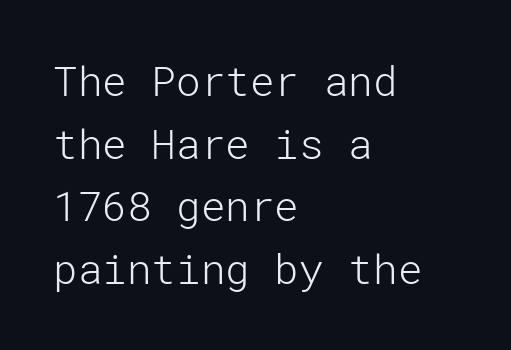
The image shows 41 px light sans-serif type, upright; set left-aligned, normal line spacing (1.53x), normal letter spacing, not underlined; low stroke contrast and a medium x-height.
